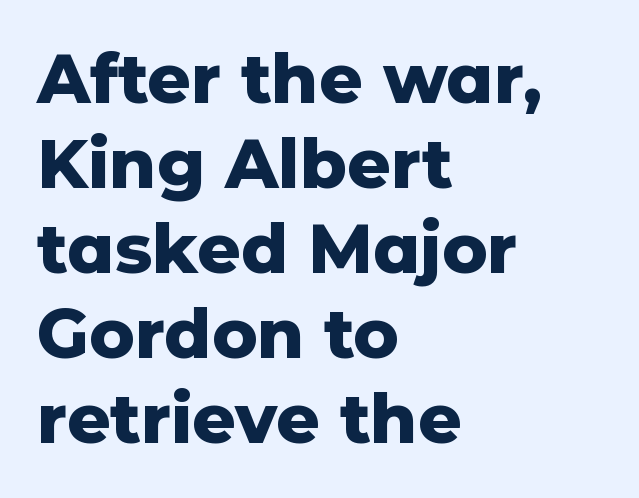
The paragraph shown leans on its left margin. The letters are bold, with thick, heavy strokes. A clean baseline with only descenders dipping below it. Type style note: lacks serifs.
